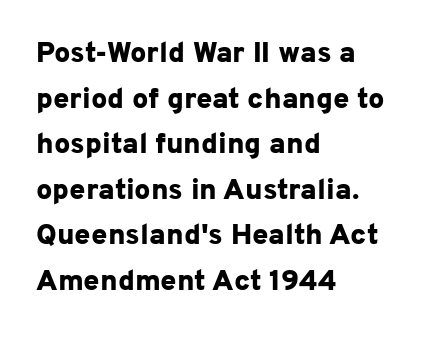
Just letters on the line, the space beneath them empty. Heavy-handed strokes throughout: this text is bold. The rendering keeps characters at their native spacing. The face used here is proportionally spaced, like ordinary book or web type. Reading down the column, the eye jumps a familiar distance to each next line. Line starts are locked; line ends wander.
